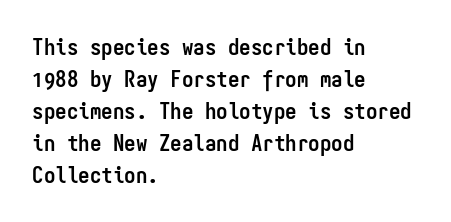
Q: Is the text bold? A: Yes.
Q: Is the text italic (slanted)? A: No, it is upright.
Q: Is the text underlined? A: No.
Q: How is the paragraph aligned? A: Left-aligned.
Q: Is the spacing between letters normal or unusually wide? A: Normal.
Q: Is the spacing between lines tight, normal or loose? A: Normal.
